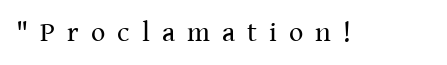
Q: Is the text bold? A: No.
Q: Is the text italic (slanted)? A: No, it is upright.
Q: Is the typeface a serif or a sans-serif typeface? A: Serif.
Q: Is the text underlined? A: No.
Q: Is the spacing between letters normal or unusually wide? A: Unusually wide.
Q: Width (condensed, normal, or wide)? A: Normal.
Q: Stroke contrast? A: Medium.
Q: x-height? A: Medium.
Q: Monospaced? A: No.
